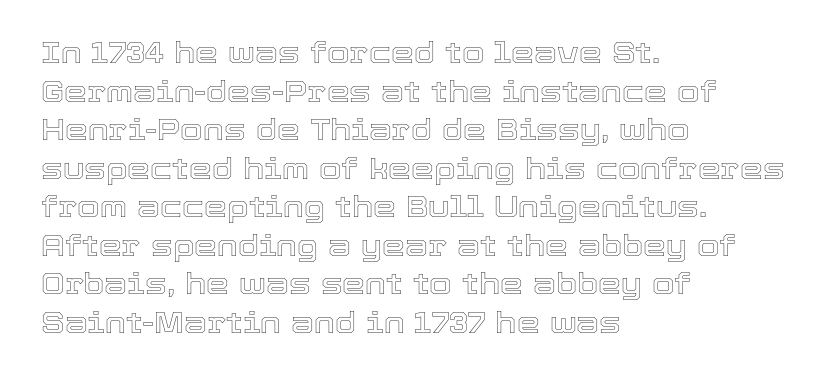
{"italic": "no", "width": "normal", "x_height": "medium", "monospaced": "no", "underline": "no", "align": "left", "line_spacing": "normal", "line_spacing_ratio": 1.33, "letter_spacing": "normal", "letter_spacing_em": 0.0, "glyph_px": 29}
